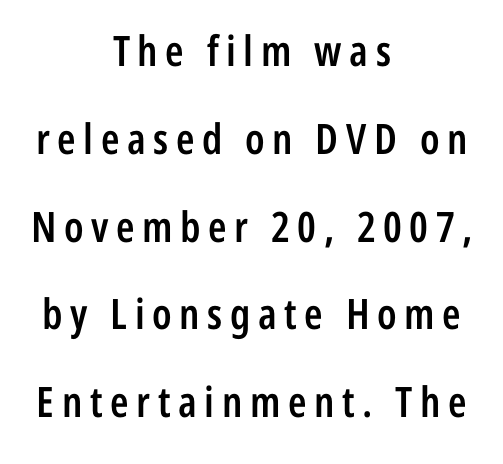
{"serif": "no", "italic": "no", "bold": "semi", "weight": "semibold", "width": "condensed", "stroke_contrast": "low", "x_height": "medium", "monospaced": "no", "underline": "no", "align": "center", "line_spacing": "loose", "line_spacing_ratio": 2.09, "glyph_px": 42}
